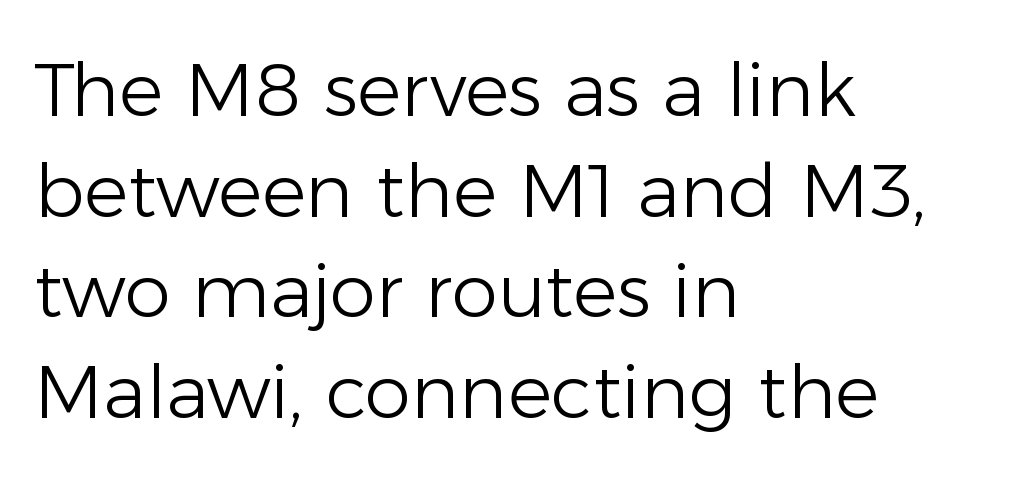
The image shows 74 px light sans-serif type, upright; set left-aligned, normal line spacing (1.36x), normal letter spacing, not underlined; low stroke contrast and a medium x-height.
